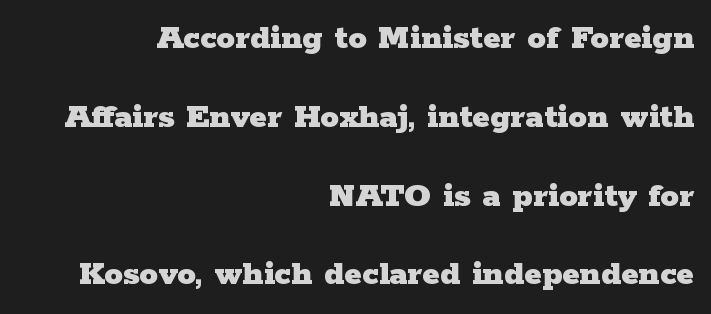
{"serif": "yes", "italic": "no", "bold": "yes", "weight": "heavy", "width": "wide", "stroke_contrast": "low", "x_height": "medium", "monospaced": "no", "underline": "no", "align": "right", "line_spacing": "loose", "line_spacing_ratio": 2.13, "letter_spacing": "normal", "letter_spacing_em": 0.0, "glyph_px": 37}
